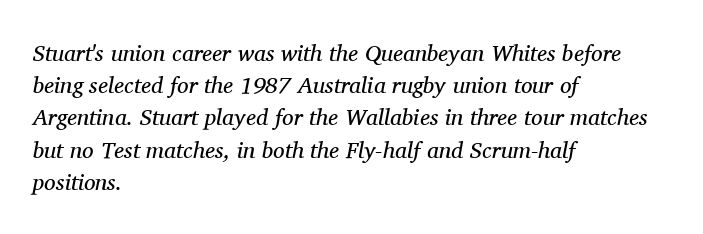
Q: Is the text bold? A: No.
Q: Is the text italic (slanted)? A: Yes, it leans right by about 11 degrees.
Q: Is the text underlined? A: No.
Q: How is the paragraph aligned? A: Left-aligned.
Q: Is the spacing between letters normal or unusually wide? A: Normal.
Q: Is the spacing between lines tight, normal or loose? A: Normal.
